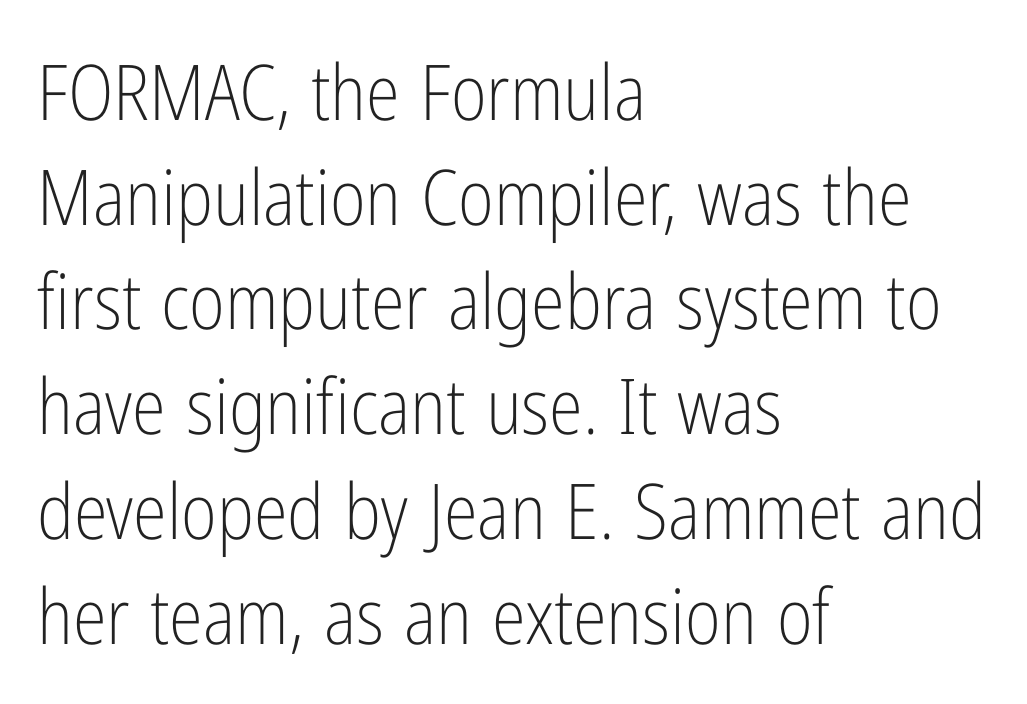
The image shows 77 px light, condensed sans-serif type, upright; set left-aligned, normal line spacing (1.36x), normal letter spacing, not underlined; low stroke contrast and a medium x-height.
